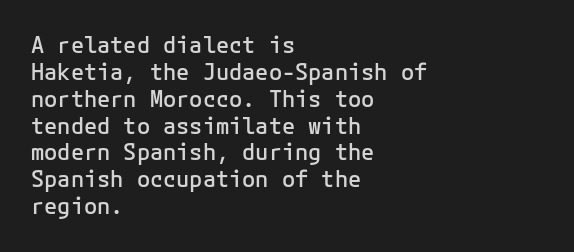
{"italic": "no", "bold": "semi", "underline": "no", "align": "left", "line_spacing_ratio": 1.22, "letter_spacing": "normal", "letter_spacing_em": 0.0, "glyph_px": 22}
